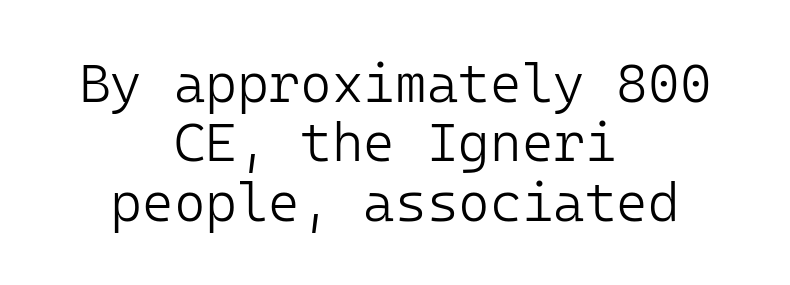
{"serif": "no", "italic": "no", "bold": "no", "weight": "light", "width": "normal", "stroke_contrast": "low", "x_height": "medium", "underline": "no", "align": "center", "line_spacing": "tight", "line_spacing_ratio": 1.1, "letter_spacing": "normal", "letter_spacing_em": 0.0, "glyph_px": 54}
